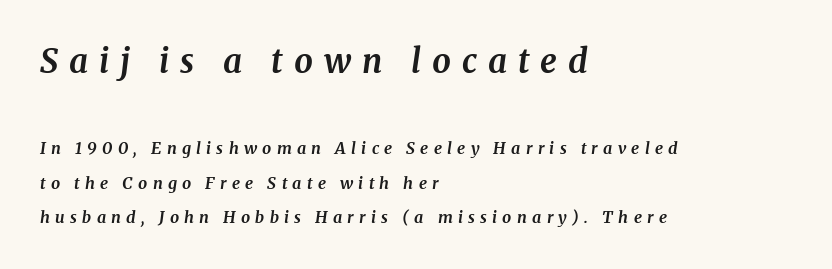
The lines are spread far apart with generous leading. The typeface chosen for these lines features serifs. Plenty of ink on the page — the face is bold. Think of a printed novel: that variable character pitch is what you see here. In terms of letterspacing, this is a distinctly airy, spread setting.
